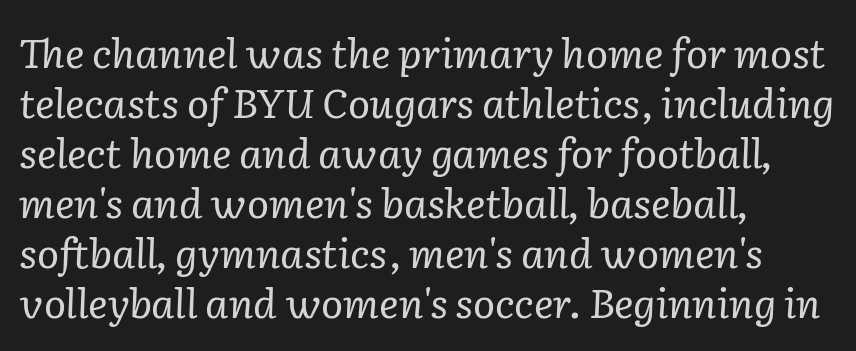
The image shows 41 px regular-weight serif type, italic (leaning right); set left-aligned, line spacing 1.22x, normal letter spacing, not underlined; low stroke contrast and a medium x-height.
